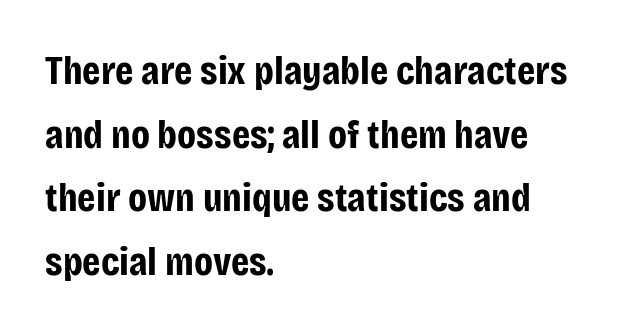
The image shows 41 px bold, condensed sans-serif type, upright; set left-aligned, normal line spacing (1.55x), normal letter spacing, not underlined; low stroke contrast and a large x-height.
